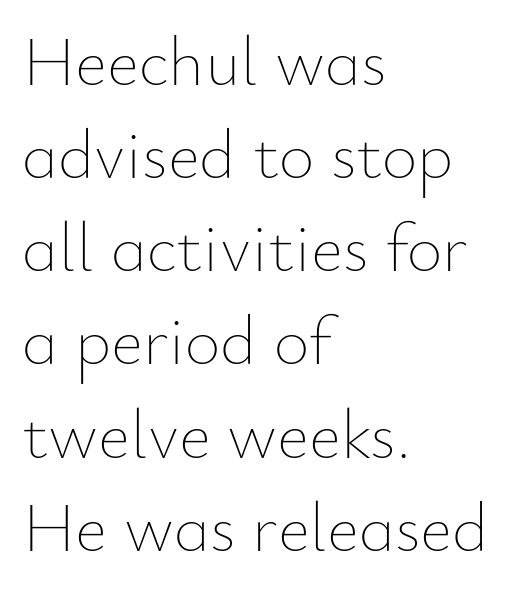
{"italic": "no", "bold": "no", "weight": "thin", "width": "normal", "stroke_contrast": "low", "x_height": "small", "monospaced": "no", "underline": "no", "align": "left", "line_spacing": "normal", "line_spacing_ratio": 1.35, "letter_spacing": "normal", "letter_spacing_em": 0.0, "glyph_px": 69}
